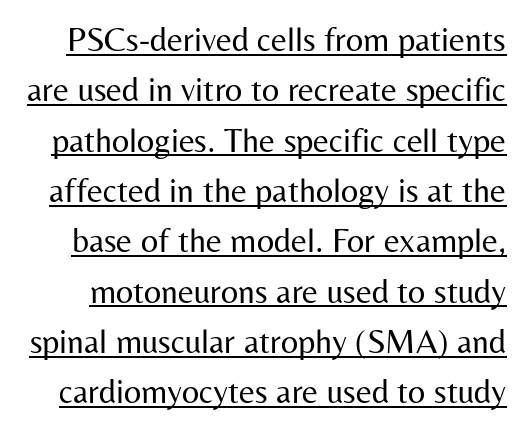
Compared with undecorated copy, this sample adds a rule below the words. Characters follow at the spacing the type designer built in. Compared with typical paragraphs, the rows here are spaced about the same. This sample has the flowing, uneven cadence of proportional lettering. Serifs: no, the terminals of the letterforms are clean.
